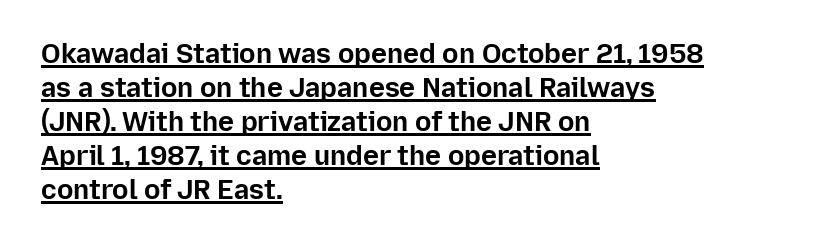
The image shows 27 px bold type, upright; set left-aligned, normal line spacing (1.26x), normal letter spacing, underlined.
